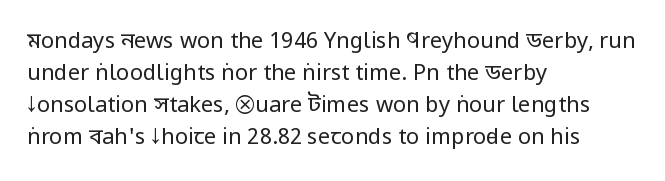
{"italic": "no", "bold": "no", "underline": "no", "align": "left", "line_spacing": "normal", "line_spacing_ratio": 1.46, "letter_spacing": "normal", "letter_spacing_em": 0.0, "glyph_px": 22}
